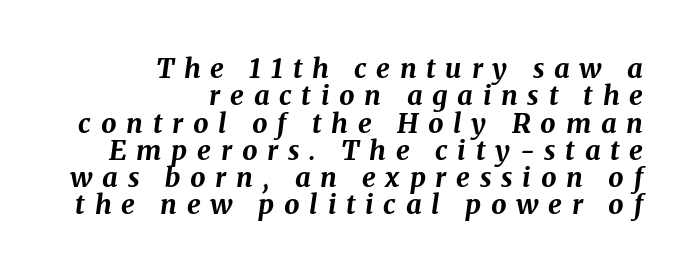
Q: Is the text bold? A: Yes.
Q: Is the text italic (slanted)? A: Yes, it leans right by about 8 degrees.
Q: Is the text underlined? A: No.
Q: How is the paragraph aligned? A: Right-aligned.
Q: Is the spacing between letters normal or unusually wide? A: Unusually wide.
Q: Is the spacing between lines tight, normal or loose? A: Tight.
